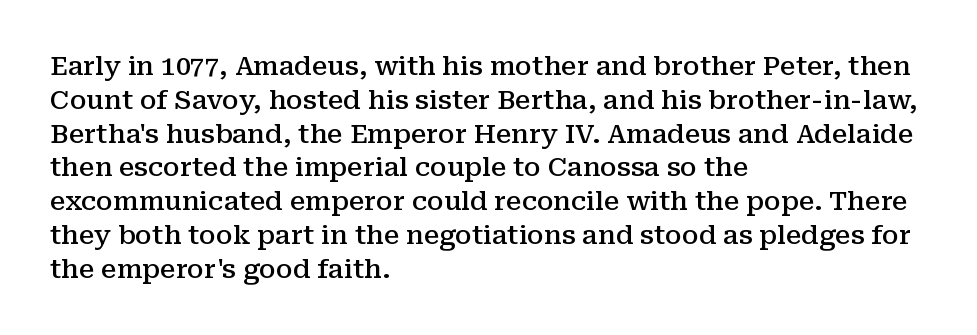
Look at the tracking — it's just the regular setting, nothing added. Line starts are locked; line ends wander. No word sits above an underline. The sample has been set in demibold, a notch under bold.
